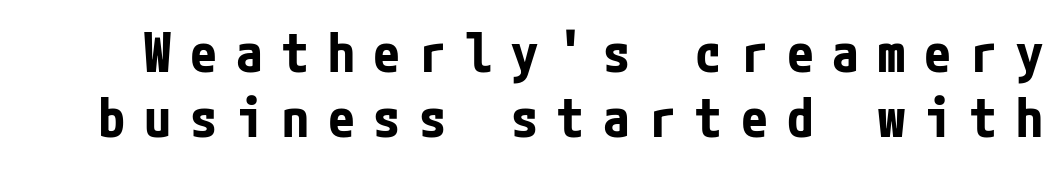
A typesetter would label this face a sans. Do the letters lean? They stand straight. The face used here is rendered with a markedly widened letterfit. Clear beneath every line of the passage. Its strokes are broad and dark, the hallmark of bold type.
